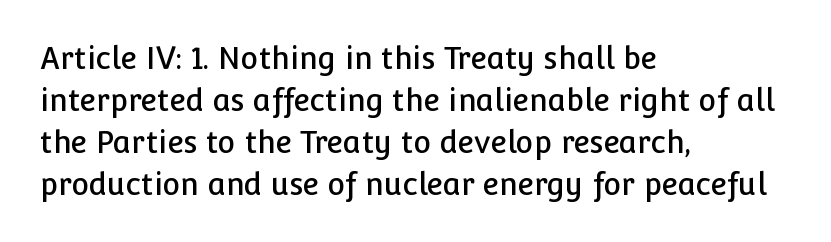
The glyphs in this specimen are sans serif. The lettering holds an erect, upright posture throughout. These lines are set flush left with a ragged right edge. How would I describe the line gaps? Plain and ordinary. These lines are rendered in a variable-pitch font.
